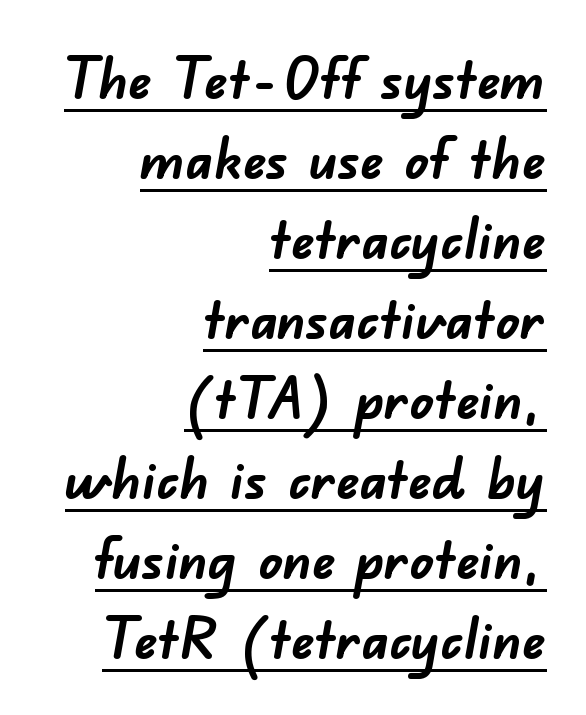
Q: Is the text bold? A: Yes.
Q: Is the typeface a serif or a sans-serif typeface? A: Sans-serif.
Q: Is the text underlined? A: Yes.
Q: How is the paragraph aligned? A: Right-aligned.
Q: Is the spacing between letters normal or unusually wide? A: Normal.
Q: Is the spacing between lines tight, normal or loose? A: Normal.
Q: Width (condensed, normal, or wide)? A: Normal.
Q: Stroke contrast? A: Low.
Q: x-height? A: Small.
Q: Monospaced? A: No.
